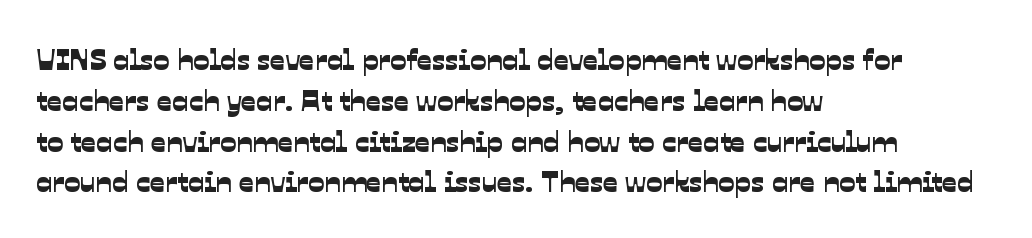
{"serif": "no", "width": "normal", "stroke_contrast": "low", "x_height": "medium", "monospaced": "no", "underline": "no", "align": "left", "line_spacing": "normal", "line_spacing_ratio": 1.36, "letter_spacing": "normal", "letter_spacing_em": 0.0, "glyph_px": 30}
